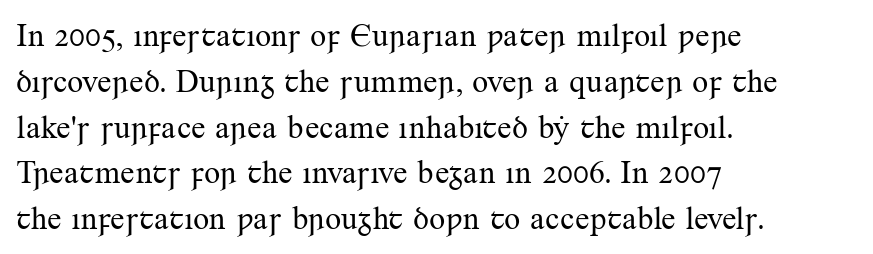
The passage shown is typeset with a serif family. The passage shown stacks its lines at a standard gap. The letters advance in unequal steps, a hallmark of proportional type. Unlike italic type, these characters show no tilt at all.
